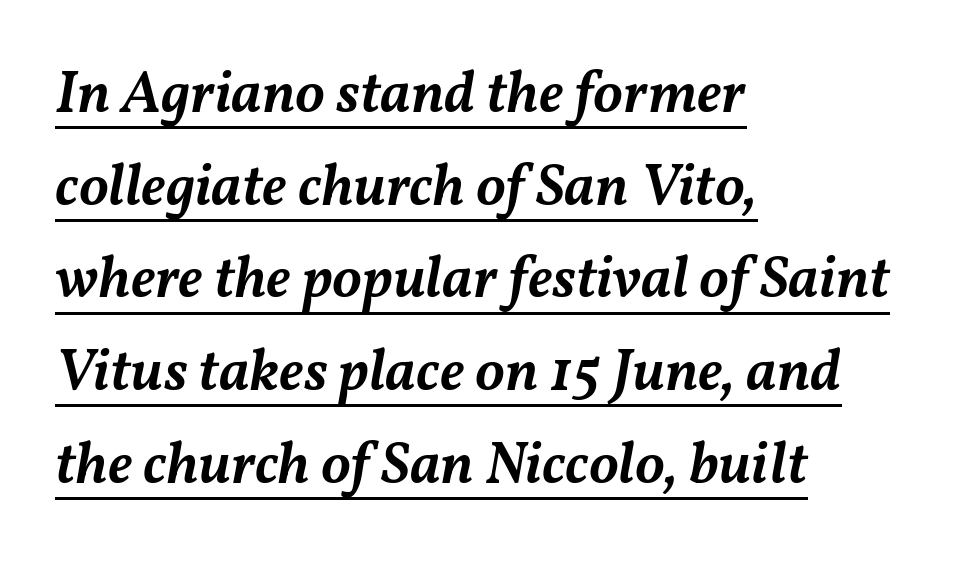
Does the leading feel generous? No, just average. The rendering uses natural spacing where letterforms have individual widths. Caption: lettering with a line underneath. Left-aligned paragraph, ragged on the right.
